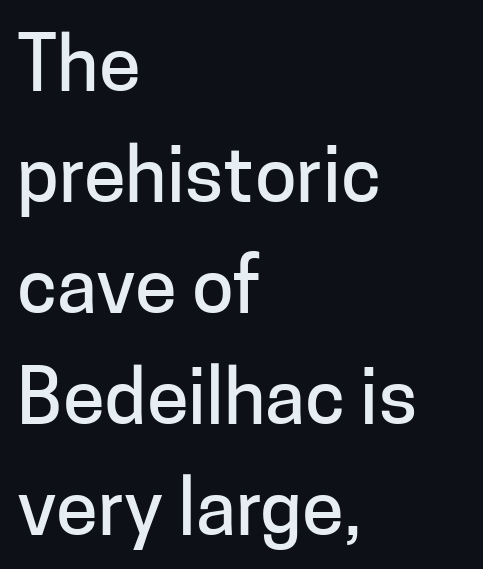
The image shows 76 px sans-serif type, upright; set left-aligned, normal line spacing (1.46x), normal letter spacing, not underlined; low stroke contrast and a medium x-height.
